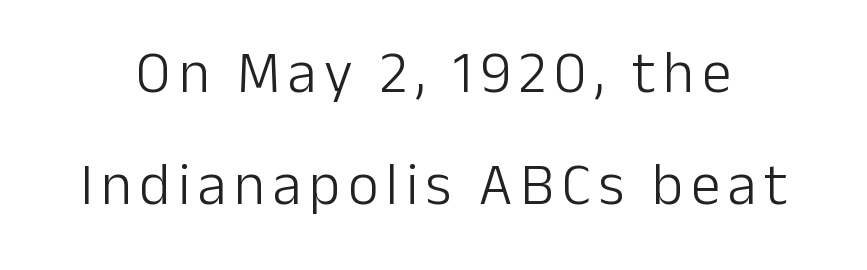
{"serif": "no", "italic": "no", "bold": "no", "weight": "light", "width": "normal", "stroke_contrast": "low", "x_height": "medium", "monospaced": "no", "underline": "no", "line_spacing": "loose", "line_spacing_ratio": 1.9, "glyph_px": 59}
